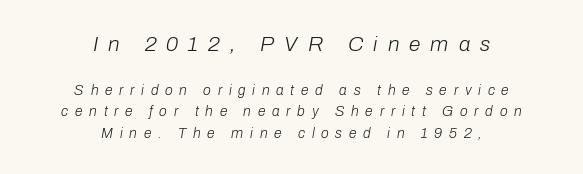
The image shows 21 px text type, italic (leaning right); set centered, normal line spacing (1.56x), unusually wide letter spacing (+0.48 em), not underlined; the first (top) block is 1.5x larger.
